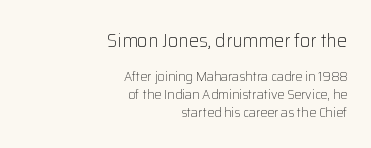
The image shows 20 px text type, upright; set right-aligned, normal line spacing (1.27x), normal letter spacing, not underlined; the first (top) block is 1.43x larger.
